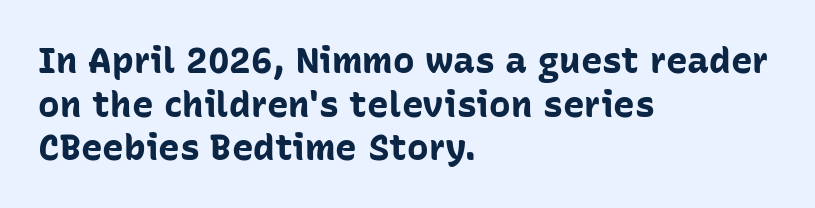
The image shows 36 px bold sans-serif type, upright; set left-aligned, line spacing 1.21x, normal letter spacing, not underlined; low stroke contrast and a medium x-height.
